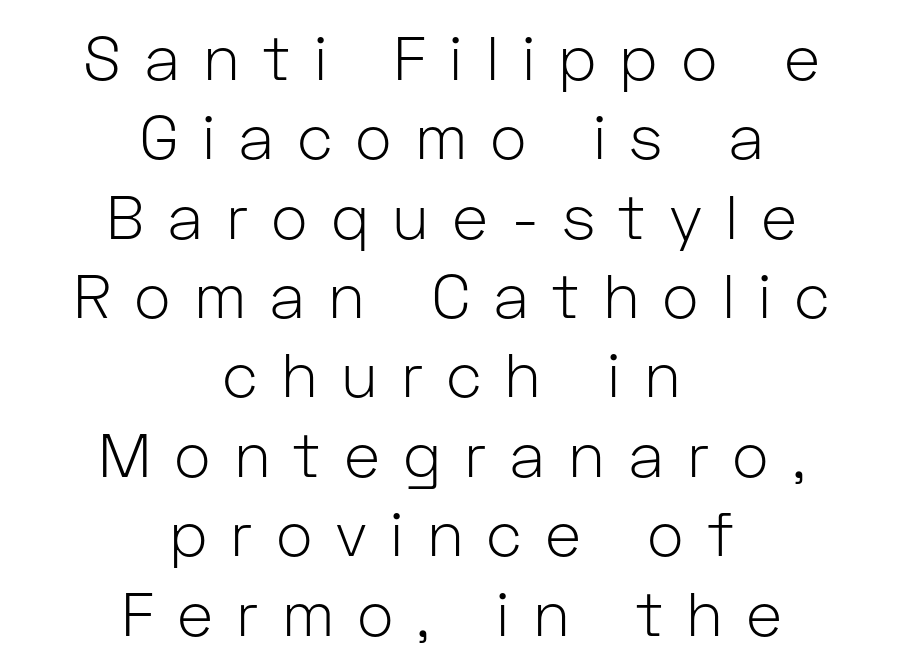
{"serif": "no", "italic": "no", "bold": "no", "weight": "light", "width": "normal", "stroke_contrast": "low", "x_height": "medium", "monospaced": "no", "underline": "no", "align": "center", "line_spacing": "normal", "line_spacing_ratio": 1.28, "letter_spacing": "wide", "letter_spacing_em": 0.37, "glyph_px": 62}
